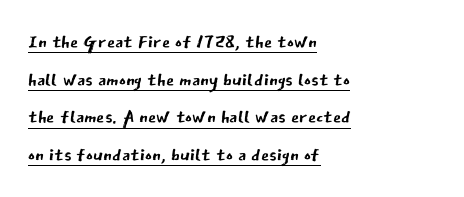
The image shows 26 px text type, upright; set left-aligned, normal line spacing (1.45x), normal letter spacing, underlined.
